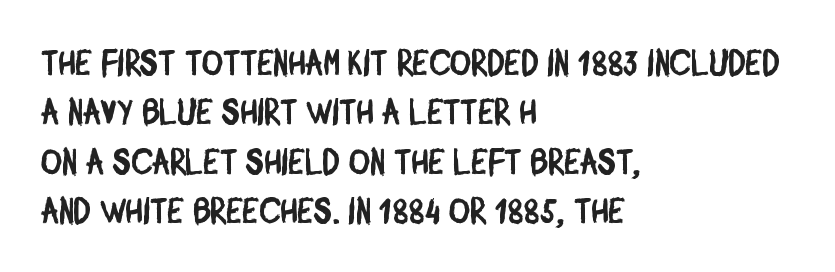
Q: Is the typeface a serif or a sans-serif typeface? A: Sans-serif.
Q: Is the text underlined? A: No.
Q: How is the paragraph aligned? A: Left-aligned.
Q: Is the spacing between letters normal or unusually wide? A: Normal.
Q: Is the spacing between lines tight, normal or loose? A: Normal.
Q: Width (condensed, normal, or wide)? A: Condensed.
Q: Stroke contrast? A: Low.
Q: x-height? A: Large.
Q: Monospaced? A: No.
